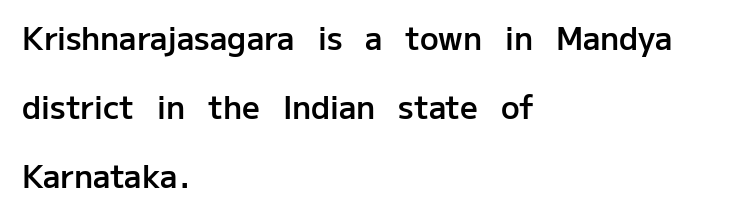
{"serif": "no", "italic": "no", "bold": "semi", "weight": "semibold", "width": "normal", "stroke_contrast": "low", "x_height": "medium", "monospaced": "no", "underline": "no", "align": "left", "line_spacing": "loose", "line_spacing_ratio": 2.23, "letter_spacing": "normal", "letter_spacing_em": 0.0, "glyph_px": 31}
